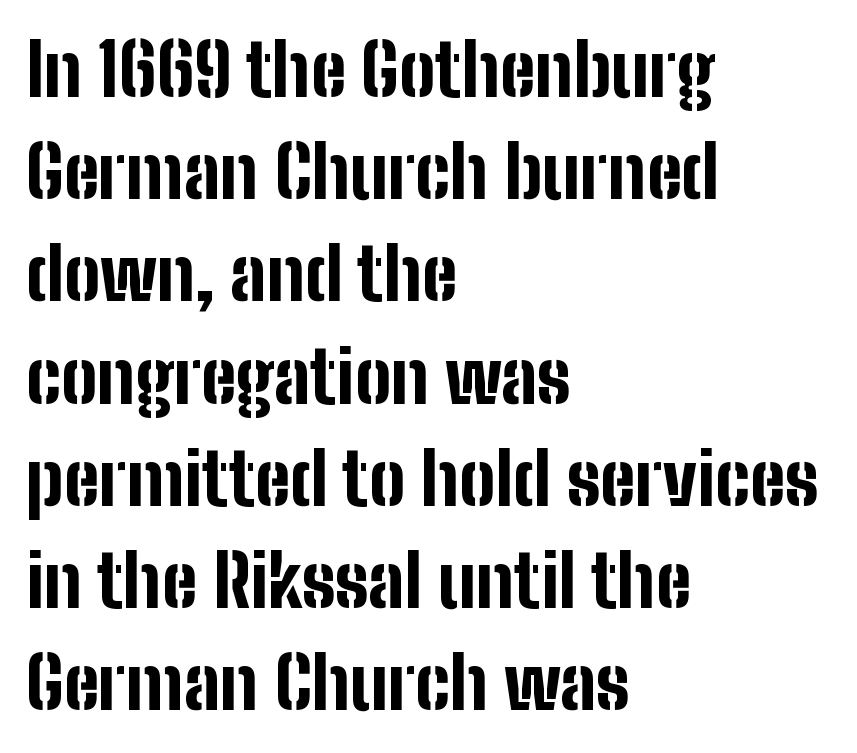
The image shows 72 px bold, condensed sans-serif type, upright; set left-aligned, normal line spacing (1.42x), normal letter spacing, not underlined; low stroke contrast and a medium x-height.
